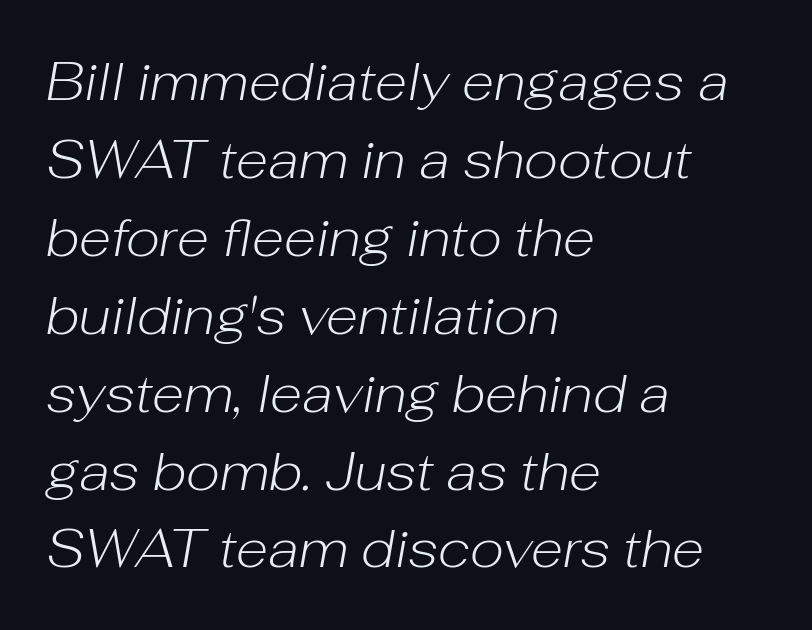
There is no visible air inserted between adjacent glyphs. Is the type heavy? It reads as light-to-regular instead. Looks like regular typesetting: each glyph gets only the width it needs. Rule under the text: the space is simply empty. A typesetter would call this leading conventional body-copy spacing. Looking at the ascenders, they clearly lean.
